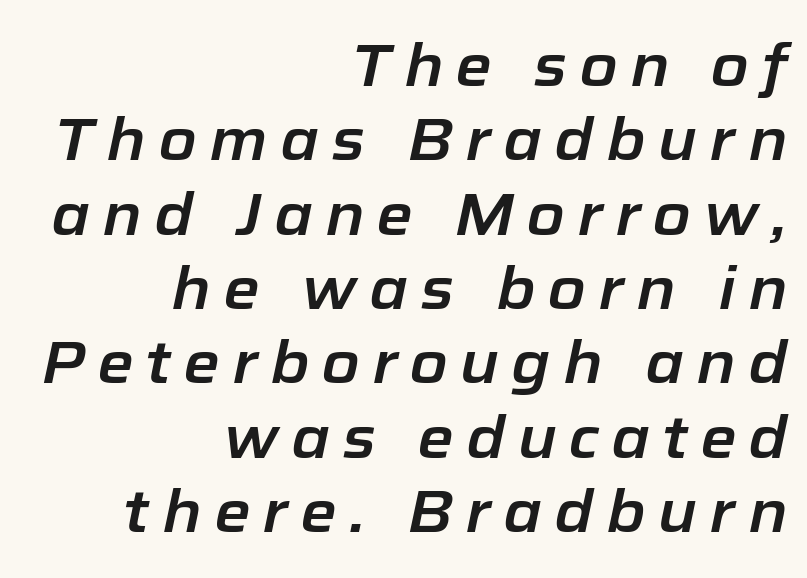
One-word summary of the alignment: right. This block has exactly the height ordinary leading produces. These lines have a slow, spaced-out rhythm from letter to letter. The baseline area is clear.
